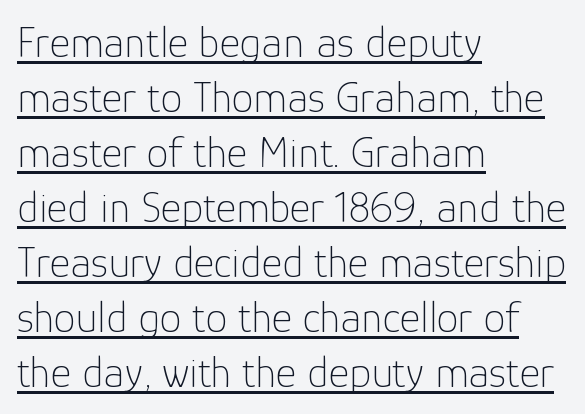
Teacher's note: observe the even left margin — that is flush-left alignment. Are there feet on the stems? There aren't — it's a sans. Regarding leading, the lines here are spaced in the standard way. No letter is thick-stroked: the sample isn't bold. Default kerning and tracking; the words read as compact shapes.
